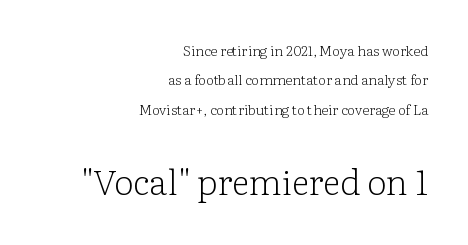
The image shows 35 px light serif type, upright; set right-aligned, loose line spacing (2.09x), normal letter spacing, not underlined; the second (bottom) block is 2.5x larger; low stroke contrast and a medium x-height.
